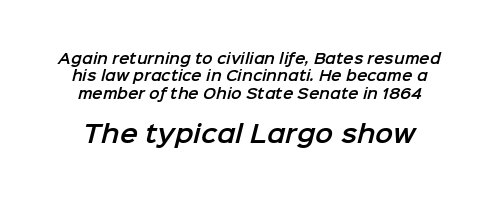
Q: Is the text underlined? A: No.
Q: Is the spacing between letters normal or unusually wide? A: Normal.
Q: Which block of text is set in a larger size, the first (top) or the second (bottom)? A: The second (bottom) one.
